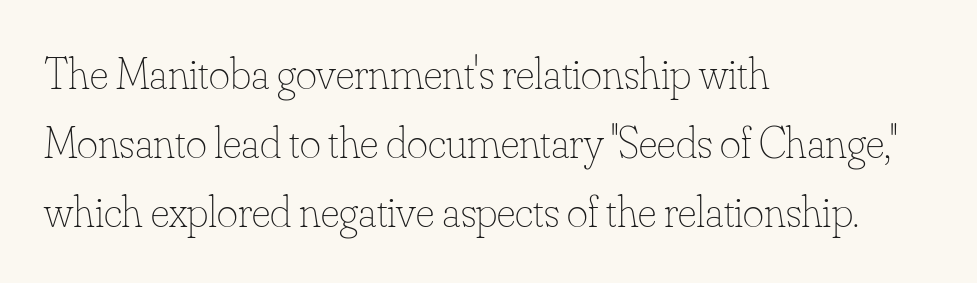
{"italic": "no", "bold": "no", "weight": "thin", "width": "normal", "stroke_contrast": "low", "x_height": "small", "monospaced": "no", "underline": "no", "align": "left", "line_spacing": "normal", "line_spacing_ratio": 1.53, "letter_spacing": "normal", "letter_spacing_em": 0.0, "glyph_px": 45}
